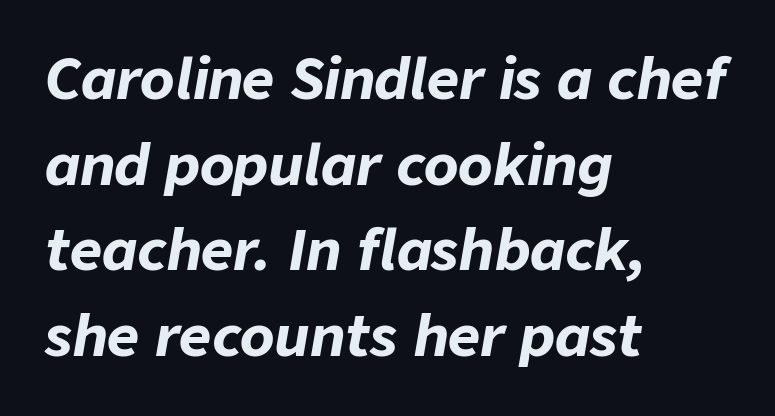
The image shows 56 px bold type, italic (leaning right); set left-aligned, normal line spacing (1.53x), normal letter spacing, not underlined; low stroke contrast and a medium x-height.
